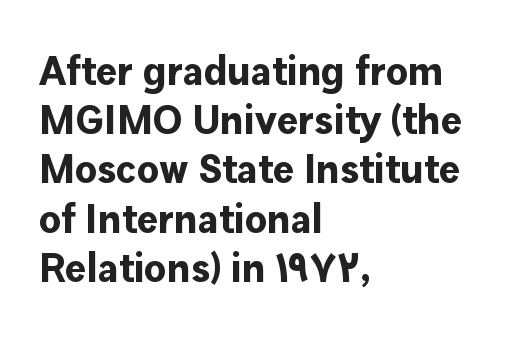
{"serif": "no", "italic": "no", "bold": "yes", "weight": "bold", "width": "normal", "stroke_contrast": "low", "x_height": "medium", "monospaced": "no", "underline": "no", "align": "left", "line_spacing_ratio": 1.23, "letter_spacing": "normal", "letter_spacing_em": 0.0, "glyph_px": 40}
